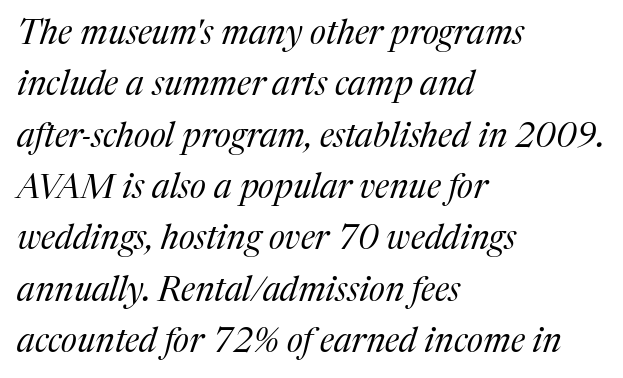
The font sits on the lighter half of the weight spectrum, regular included. Each new line begins a customary step beneath the previous one. The designer went with a serif here, giving each stem small feet. Is the block centered? No — it sits flush against the left margin.
